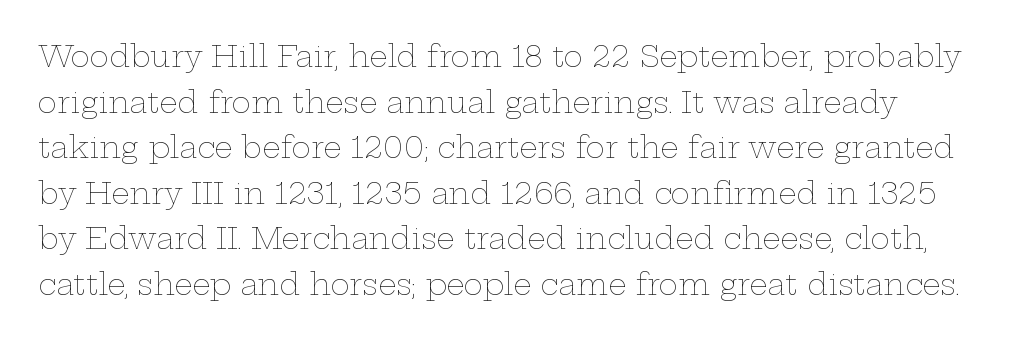
Q: Is the text bold? A: No.
Q: Is the text italic (slanted)? A: No, it is upright.
Q: Is the text underlined? A: No.
Q: Is the spacing between letters normal or unusually wide? A: Normal.
Q: Is the spacing between lines tight, normal or loose? A: Normal.
Q: Width (condensed, normal, or wide)? A: Wide.
Q: Stroke contrast? A: Low.
Q: x-height? A: Medium.
Q: Monospaced? A: No.
